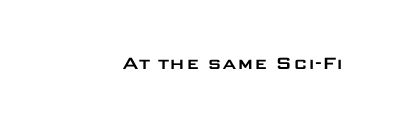
The image shows 21 px text type, upright; set normal letter spacing, not underlined.
